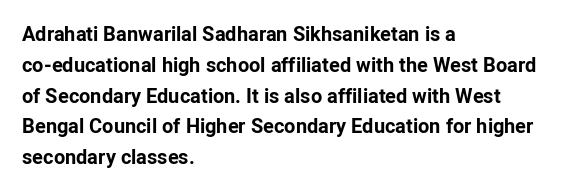
Q: Is the text bold? A: Yes.
Q: Is the text italic (slanted)? A: No, it is upright.
Q: Is the text underlined? A: No.
Q: How is the paragraph aligned? A: Left-aligned.
Q: Is the spacing between letters normal or unusually wide? A: Normal.
Q: Is the spacing between lines tight, normal or loose? A: Normal.
